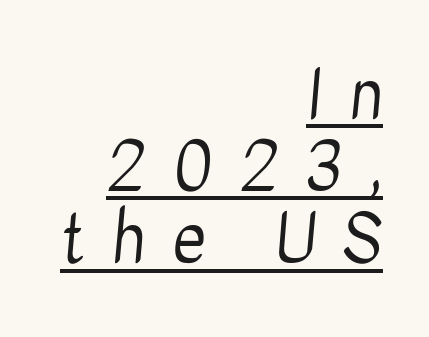
Q: Is the text bold? A: No.
Q: Is the typeface a serif or a sans-serif typeface? A: Sans-serif.
Q: Is the text underlined? A: Yes.
Q: How is the paragraph aligned? A: Right-aligned.
Q: Is the spacing between letters normal or unusually wide? A: Unusually wide.
Q: Is the spacing between lines tight, normal or loose? A: Tight.
Q: Width (condensed, normal, or wide)? A: Condensed.
Q: Stroke contrast? A: Low.
Q: x-height? A: Medium.
Q: Monospaced? A: No.
